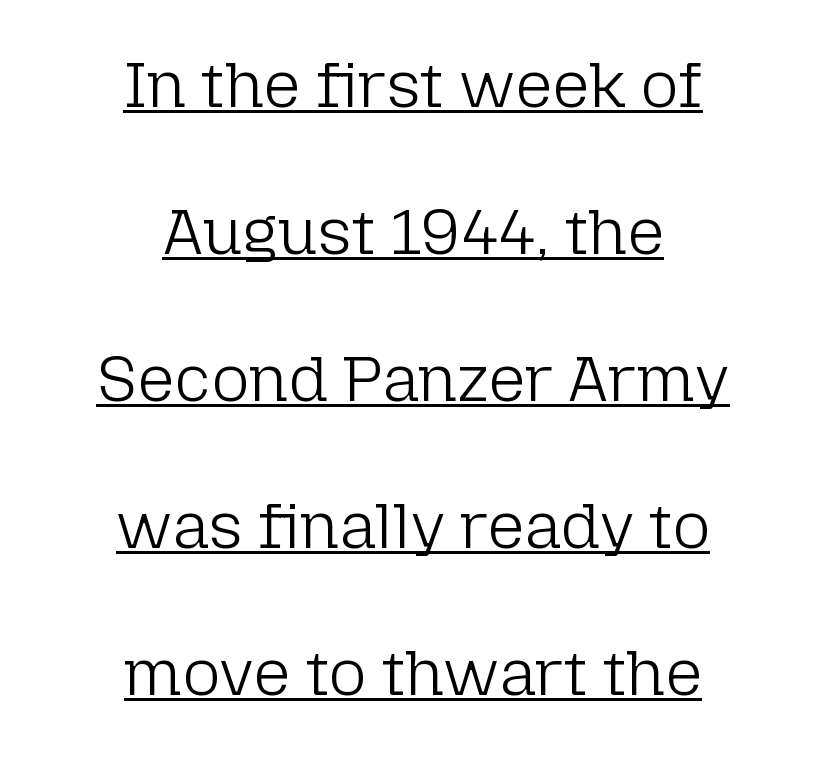
Unlike a traditional serif, this face leaves its strokes unadorned. These lines are centered, leaving both edges ragged. The strokes are not fattened; the text isn't bold. Caption: standard tracking, unaltered. Think of a printed novel: that variable character pitch is what you see here. These lines were composed using upright roman letters.
